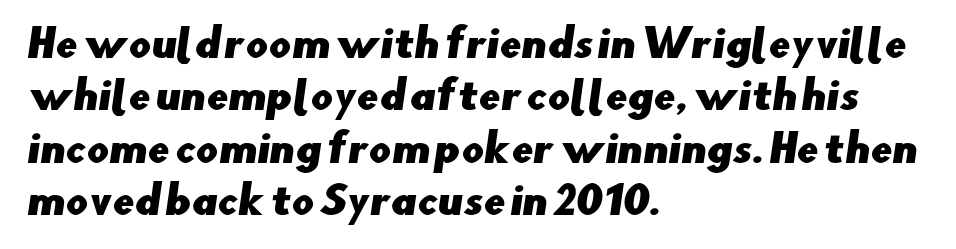
Varying glyph widths throughout — classic text-font behaviour. Reading down the column, the eye jumps a familiar distance to each next line. Rule under the text: the space is simply empty. Look at the bottom of the vertical strokes: they stop flat, with no serifs. Does the copy run flush right? No — it runs flush left. Spacing between characters is what you'd get straight out of the box.
